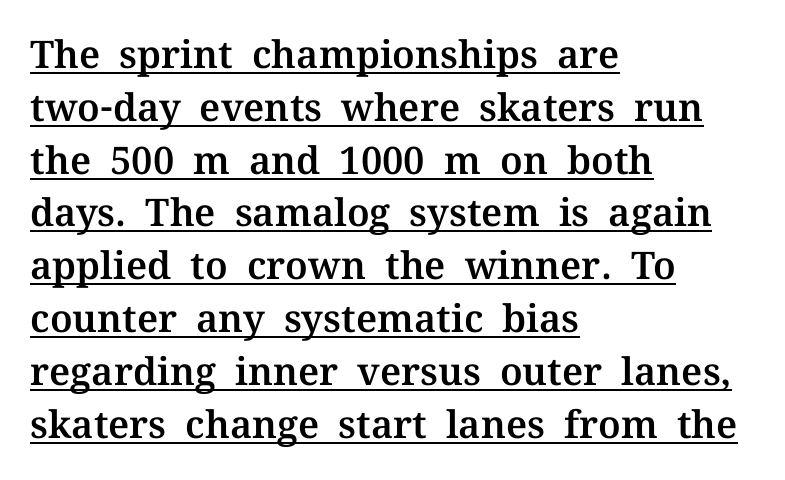
The image shows 38 px serif type, upright; set left-aligned, normal line spacing (1.39x), normal letter spacing, underlined; medium stroke contrast and a medium x-height.
